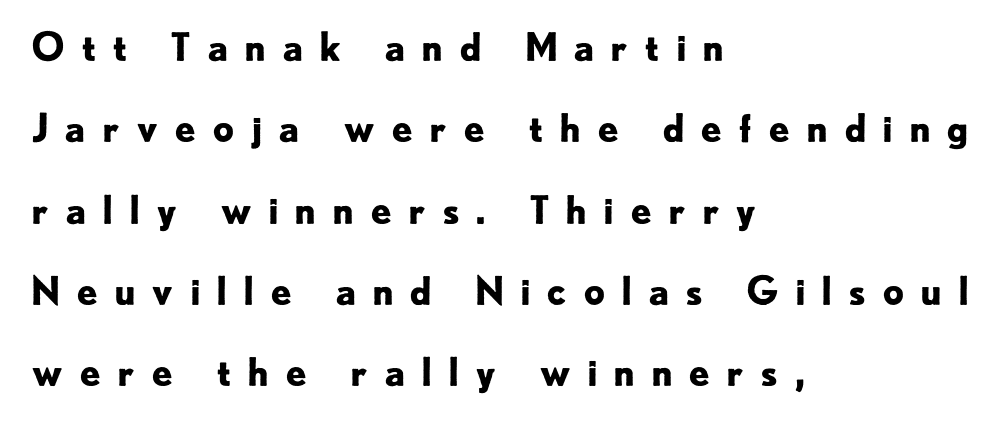
The image shows 38 px bold sans-serif type, upright; set left-aligned, loose line spacing (2.14x), unusually wide letter spacing (+0.41 em), not underlined; low stroke contrast and a small x-height.
